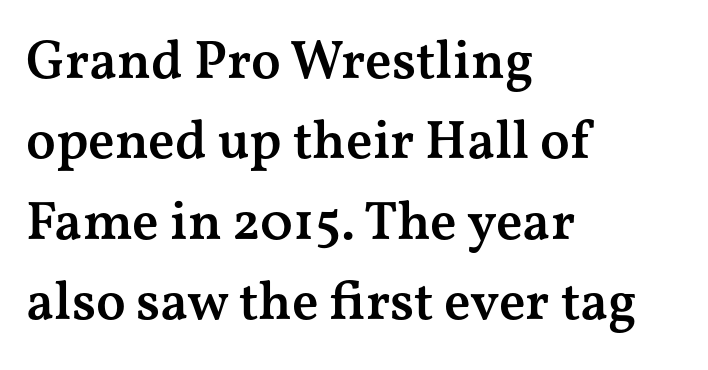
The type family on display is of the serif kind. Notice how the passage keeps a crisp vertical edge on the left only. This sample has the flowing, uneven cadence of proportional lettering. Lines of text with bare space underneath. No extra tracking has been applied to these lines. Style check: upright.
